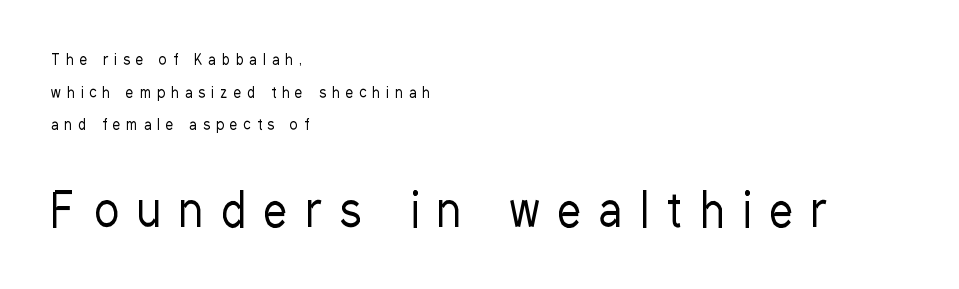
{"serif": "no", "italic": "no", "bold": "no", "weight": "regular", "width": "condensed", "stroke_contrast": "low", "x_height": "medium", "monospaced": "no", "underline": "no", "align": "left", "line_spacing": "loose", "line_spacing_ratio": 2.17, "letter_spacing": "wide", "letter_spacing_em": 0.41, "larger_block": "second", "size_ratio": 3.07, "glyph_px": 46}
